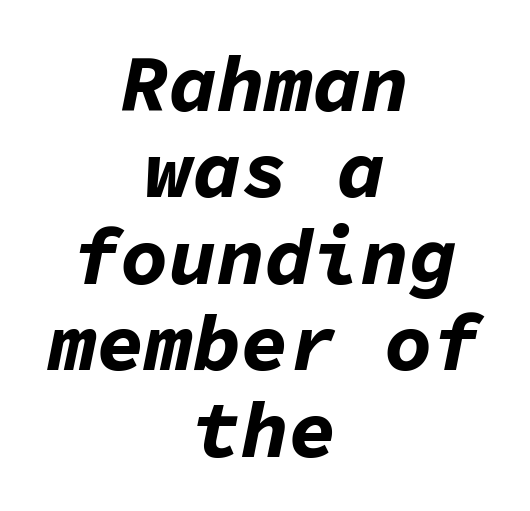
The image shows 80 px bold type, italic (leaning right), monospaced; set centered, tight line spacing (1.08x), normal letter spacing, not underlined; low stroke contrast and a medium x-height.
